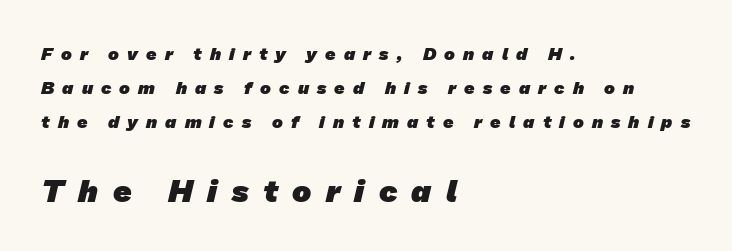
{"serif": "no", "bold": "yes", "weight": "heavy", "width": "normal", "stroke_contrast": "low", "x_height": "medium", "monospaced": "no", "underline": "no", "align": "left", "line_spacing": "loose", "line_spacing_ratio": 1.9, "letter_spacing": "wide", "letter_spacing_em": 0.45, "larger_block": "second", "size_ratio": 1.78, "glyph_px": 32}
